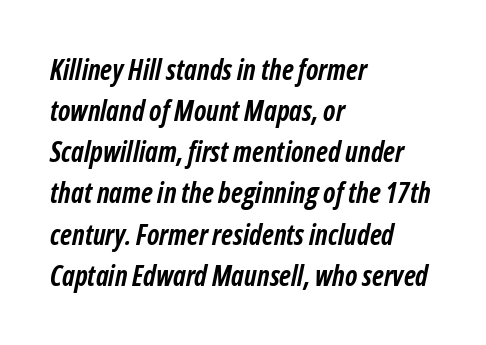
Q: Is the text bold? A: Yes.
Q: Is the text italic (slanted)? A: Yes, it leans right by about 12 degrees.
Q: Is the text underlined? A: No.
Q: How is the paragraph aligned? A: Left-aligned.
Q: Is the spacing between letters normal or unusually wide? A: Normal.
Q: Is the spacing between lines tight, normal or loose? A: Normal.
Q: Width (condensed, normal, or wide)? A: Condensed.
Q: Stroke contrast? A: Low.
Q: x-height? A: Medium.
Q: Monospaced? A: No.
